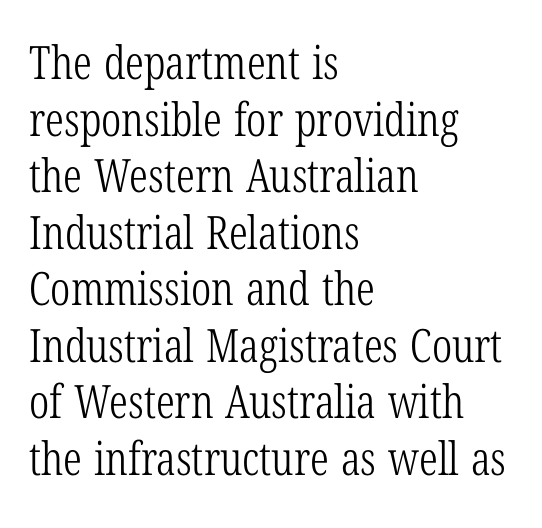
The image shows 46 px light, condensed serif type; set left-aligned, line spacing 1.23x, normal letter spacing, not underlined; low stroke contrast and a medium x-height.
